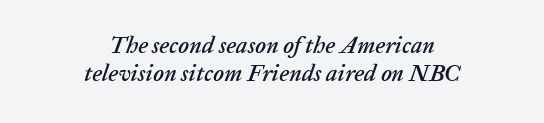
The image shows 23 px text type, italic (leaning right); set centered, line spacing 1.22x, normal letter spacing, not underlined.
